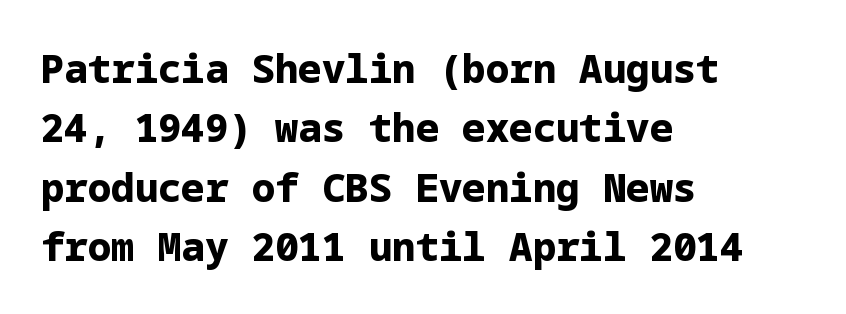
The image shows 39 px bold sans-serif type, upright; set left-aligned, normal line spacing (1.52x), normal letter spacing, not underlined; low stroke contrast and a medium x-height.
